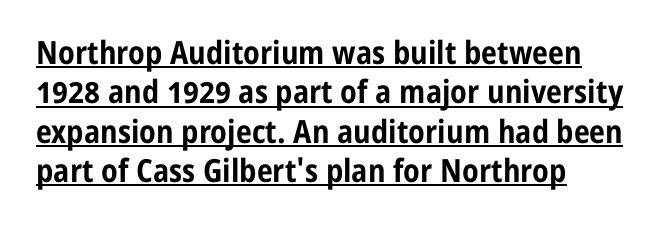
Q: Is the text bold? A: Yes.
Q: Is the text italic (slanted)? A: No, it is upright.
Q: Is the typeface a serif or a sans-serif typeface? A: Sans-serif.
Q: Is the text underlined? A: Yes.
Q: How is the paragraph aligned? A: Left-aligned.
Q: Is the spacing between letters normal or unusually wide? A: Normal.
Q: Width (condensed, normal, or wide)? A: Condensed.
Q: Stroke contrast? A: Low.
Q: x-height? A: Medium.
Q: Monospaced? A: No.
